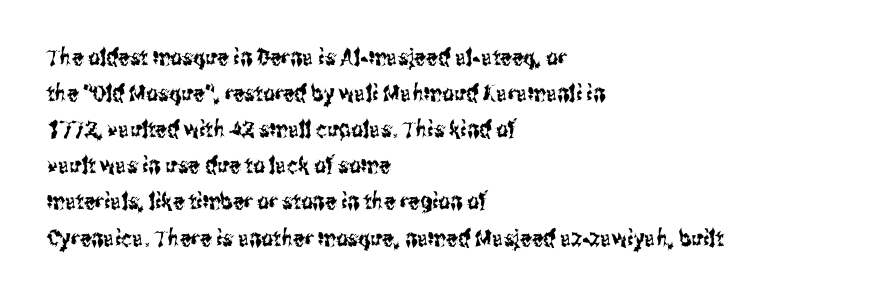
The image shows 23 px text type, upright; set left-aligned, normal line spacing (1.57x), normal letter spacing, not underlined.
